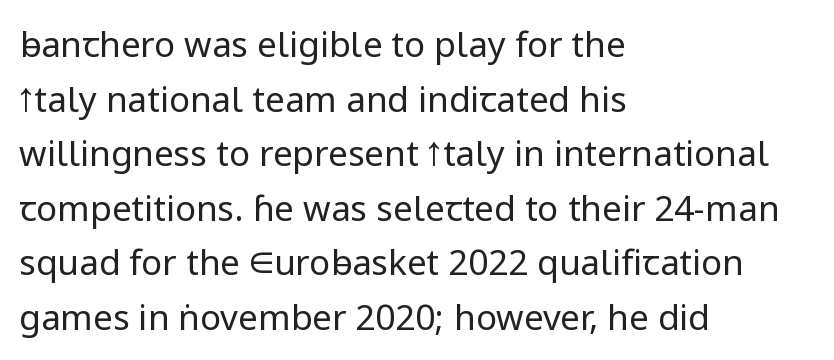
Q: Is the text bold? A: No.
Q: Is the text italic (slanted)? A: No, it is upright.
Q: Is the typeface a serif or a sans-serif typeface? A: Sans-serif.
Q: Is the text underlined? A: No.
Q: How is the paragraph aligned? A: Left-aligned.
Q: Is the spacing between letters normal or unusually wide? A: Normal.
Q: Is the spacing between lines tight, normal or loose? A: Normal.
Q: Width (condensed, normal, or wide)? A: Normal.
Q: Stroke contrast? A: Low.
Q: x-height? A: Medium.
Q: Monospaced? A: No.
